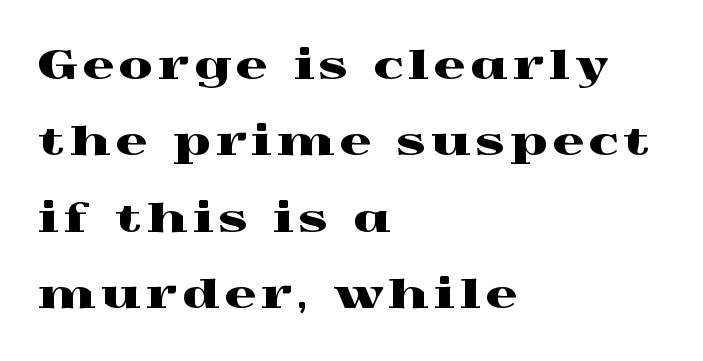
{"serif": "yes", "italic": "no", "width": "wide", "x_height": "medium", "monospaced": "no", "underline": "no", "align": "left", "line_spacing": "loose", "line_spacing_ratio": 1.96, "glyph_px": 39}
